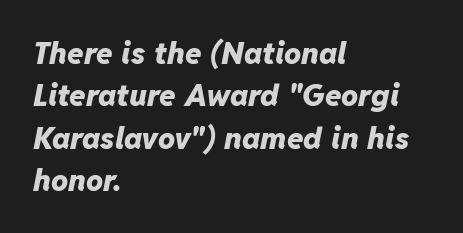
Q: Is the text bold? A: Yes.
Q: Is the text italic (slanted)? A: Yes, it leans right by about 11 degrees.
Q: Is the text underlined? A: No.
Q: How is the paragraph aligned? A: Left-aligned.
Q: Is the spacing between letters normal or unusually wide? A: Normal.
Q: Is the spacing between lines tight, normal or loose? A: Normal.
Q: Width (condensed, normal, or wide)? A: Normal.
Q: Stroke contrast? A: Low.
Q: x-height? A: Medium.
Q: Monospaced? A: No.
